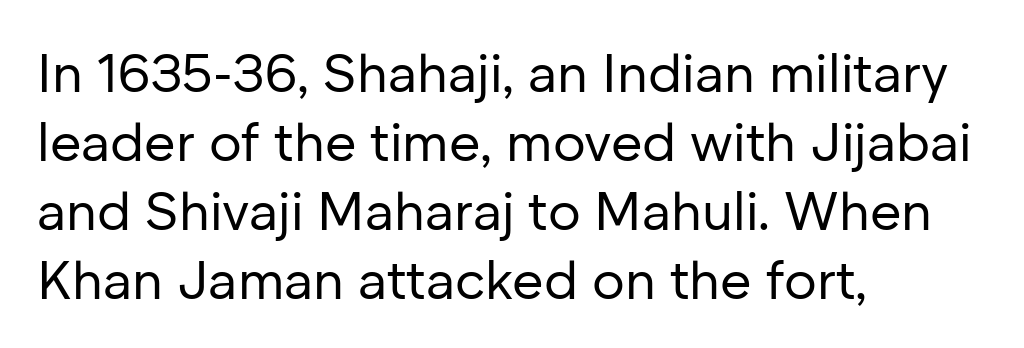
Q: Is the text bold? A: No.
Q: Is the text italic (slanted)? A: No, it is upright.
Q: Is the typeface a serif or a sans-serif typeface? A: Sans-serif.
Q: Is the text underlined? A: No.
Q: How is the paragraph aligned? A: Left-aligned.
Q: Is the spacing between letters normal or unusually wide? A: Normal.
Q: Is the spacing between lines tight, normal or loose? A: Normal.
Q: Width (condensed, normal, or wide)? A: Normal.
Q: Stroke contrast? A: Low.
Q: x-height? A: Medium.
Q: Monospaced? A: No.
